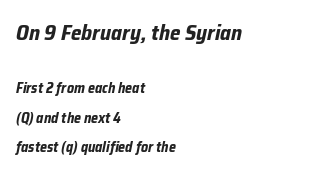
Q: Is the text bold? A: Yes.
Q: Is the text italic (slanted)? A: Yes, it leans right by about 12 degrees.
Q: Is the text underlined? A: No.
Q: How is the paragraph aligned? A: Left-aligned.
Q: Is the spacing between letters normal or unusually wide? A: Normal.
Q: Is the spacing between lines tight, normal or loose? A: Loose.
Q: Which block of text is set in a larger size, the first (top) or the second (bottom)? A: The first (top) one.
